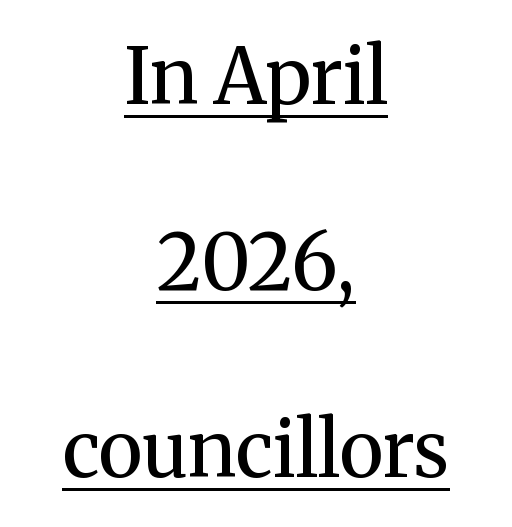
Q: Is the text bold? A: No.
Q: Is the text italic (slanted)? A: No, it is upright.
Q: Is the typeface a serif or a sans-serif typeface? A: Serif.
Q: Is the text underlined? A: Yes.
Q: How is the paragraph aligned? A: Centered.
Q: Is the spacing between letters normal or unusually wide? A: Normal.
Q: Is the spacing between lines tight, normal or loose? A: Loose.
Q: Width (condensed, normal, or wide)? A: Normal.
Q: Stroke contrast? A: Medium.
Q: x-height? A: Medium.
Q: Monospaced? A: No.
